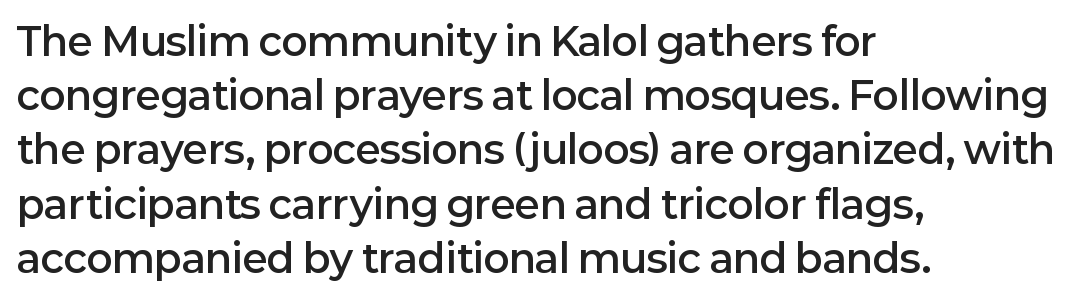
The image shows 39 px semibold sans-serif type, upright; set left-aligned, normal line spacing (1.39x), normal letter spacing, not underlined; low stroke contrast and a medium x-height.
